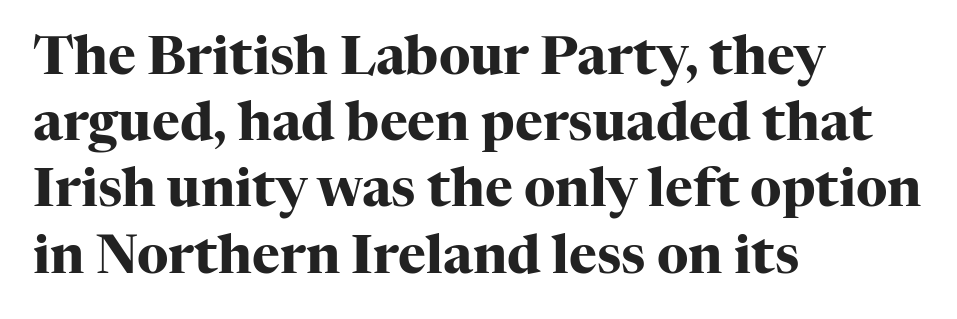
The image shows 53 px heavy serif type, upright; set left-aligned, normal line spacing (1.25x), normal letter spacing, not underlined; high stroke contrast and a medium x-height.
